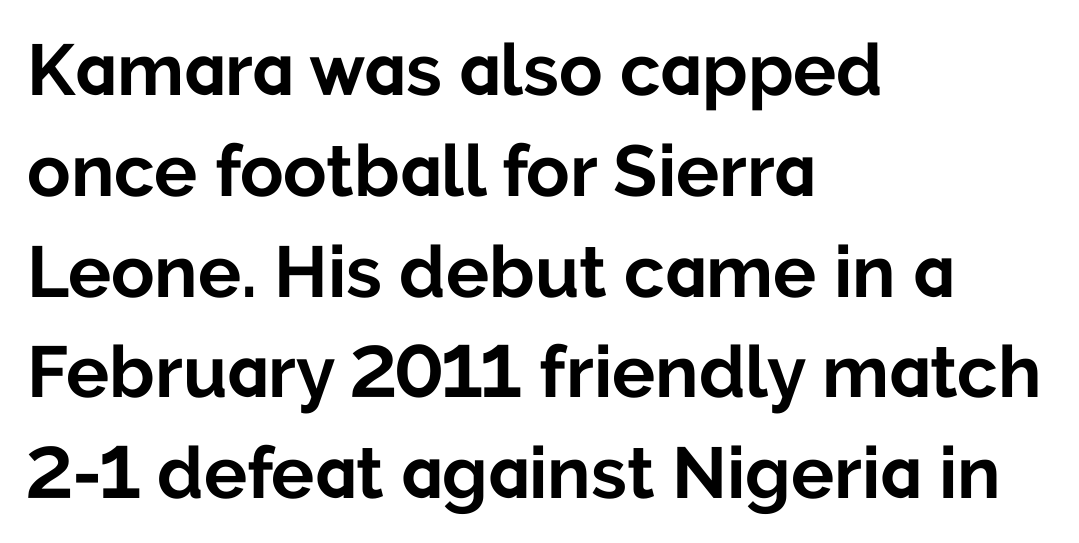
Rendered with straight, roman letterforms. Short and long lines alike share a common starting point at left. Letterform terminals end flat and unadorned throughout the passage. The passage shown stacks its lines at a standard gap. These lines carry a lot of weight — the face is fully bold. Clear beneath every line of the passage.
